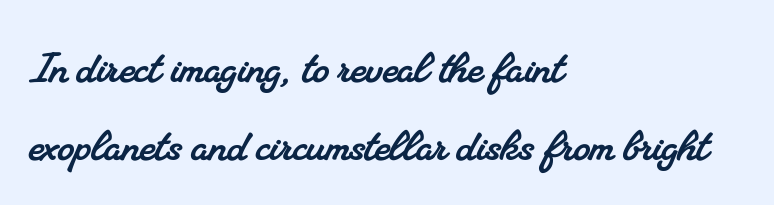
The image shows 53 px serif type; set left-aligned, normal line spacing (1.47x), normal letter spacing, not underlined; medium stroke contrast and a small x-height.
